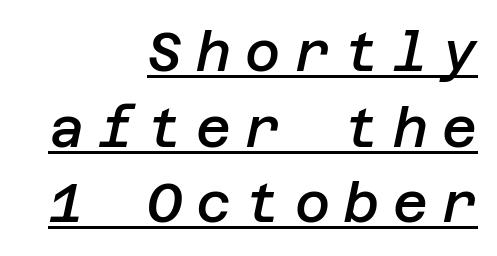
{"italic": "yes", "lean": "right", "slant_degrees": 12, "bold": "semi", "weight": "semibold", "width": "normal", "stroke_contrast": "low", "x_height": "large", "underline": "yes", "align": "right", "line_spacing": "normal", "line_spacing_ratio": 1.4, "letter_spacing": "wide", "letter_spacing_em": 0.26, "glyph_px": 54}
